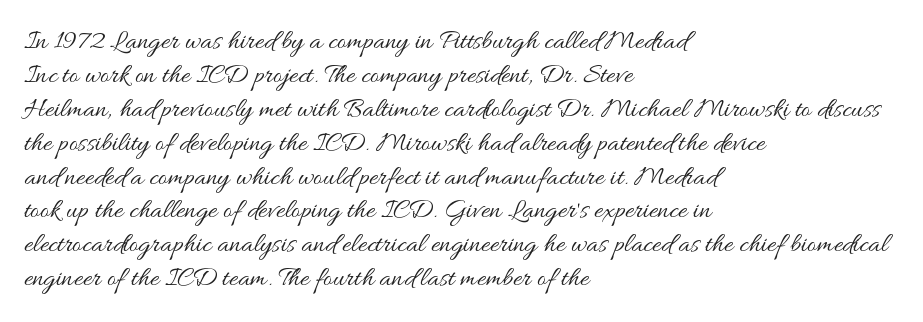
The image shows 28 px regular-weight, wide type; set left-aligned, line spacing 1.21x, normal letter spacing, not underlined; medium stroke contrast and a small x-height.
